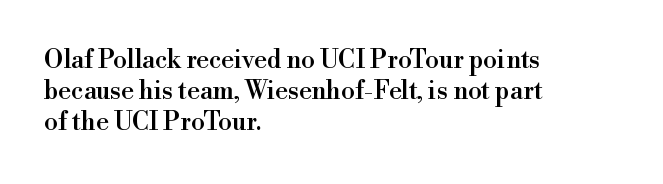
The image shows 25 px text type, upright; set left-aligned, normal line spacing (1.25x), normal letter spacing, not underlined.
